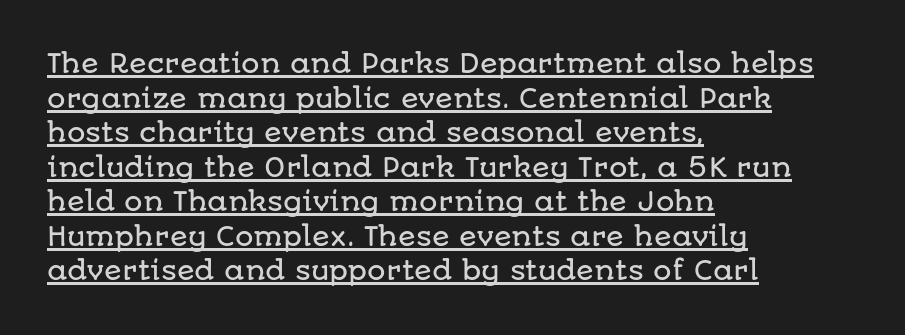
The image shows 26 px text type, upright; set left-aligned, normal line spacing (1.33x), normal letter spacing, underlined.
